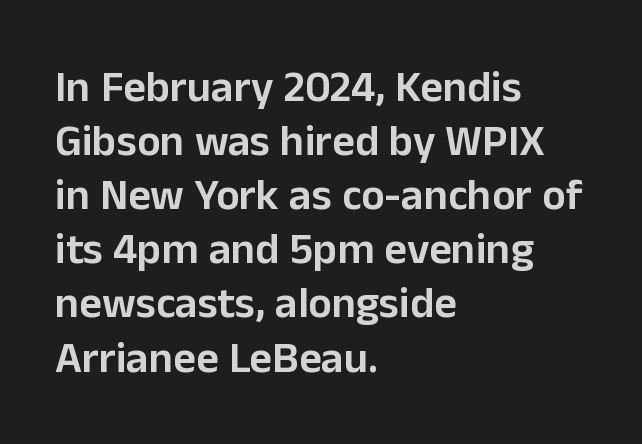
Q: Is the text bold? A: Semi-bold.
Q: Is the text italic (slanted)? A: No, it is upright.
Q: Is the typeface a serif or a sans-serif typeface? A: Sans-serif.
Q: Is the text underlined? A: No.
Q: How is the paragraph aligned? A: Left-aligned.
Q: Is the spacing between letters normal or unusually wide? A: Normal.
Q: Width (condensed, normal, or wide)? A: Normal.
Q: Stroke contrast? A: Low.
Q: x-height? A: Medium.
Q: Monospaced? A: No.
